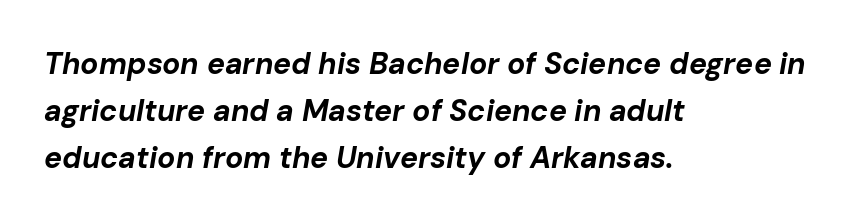
Q: Is the text bold? A: Yes.
Q: Is the text italic (slanted)? A: Yes, it leans right by about 10 degrees.
Q: Is the text underlined? A: No.
Q: How is the paragraph aligned? A: Left-aligned.
Q: Is the spacing between letters normal or unusually wide? A: Normal.
Q: Is the spacing between lines tight, normal or loose? A: Normal.
Q: Width (condensed, normal, or wide)? A: Normal.
Q: Stroke contrast? A: Low.
Q: x-height? A: Medium.
Q: Monospaced? A: No.
